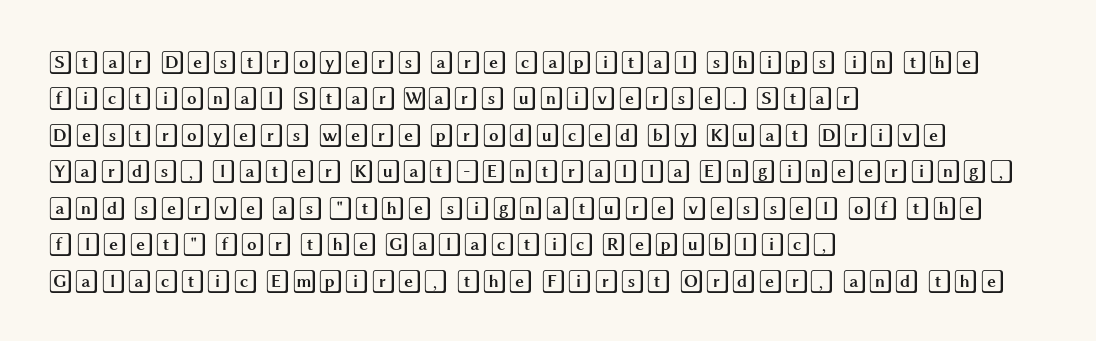
{"italic": "no", "underline": "no", "align": "left", "line_spacing": "normal", "line_spacing_ratio": 1.52, "letter_spacing": "normal", "letter_spacing_em": 0.0, "glyph_px": 24}
